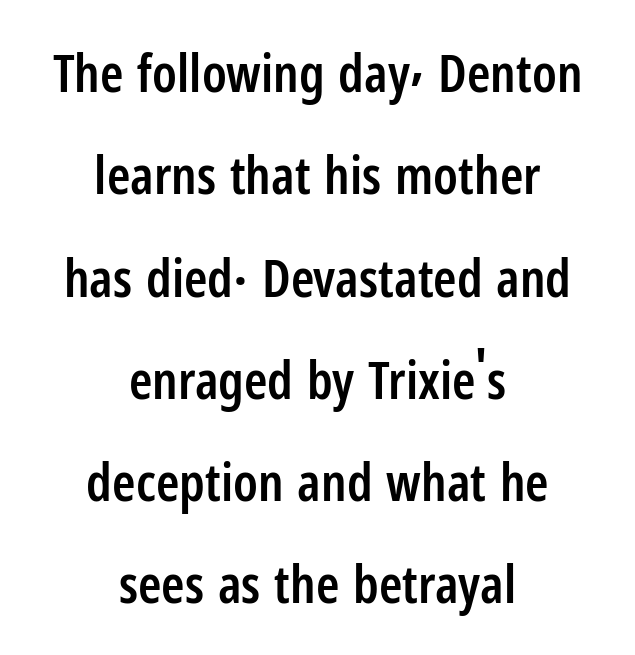
{"serif": "no", "italic": "no", "bold": "semi", "weight": "semibold", "width": "condensed", "stroke_contrast": "low", "x_height": "medium", "monospaced": "no", "underline": "no", "align": "center", "line_spacing": "loose", "line_spacing_ratio": 1.93, "letter_spacing": "normal", "letter_spacing_em": 0.0, "glyph_px": 53}
